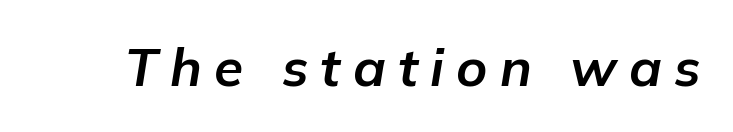
Q: Is the text bold? A: Yes.
Q: Is the text italic (slanted)? A: Yes, it leans right by about 9 degrees.
Q: Is the text underlined? A: No.
Q: Is the spacing between letters normal or unusually wide? A: Unusually wide.
Q: Width (condensed, normal, or wide)? A: Normal.
Q: Stroke contrast? A: Low.
Q: x-height? A: Medium.
Q: Monospaced? A: No.
